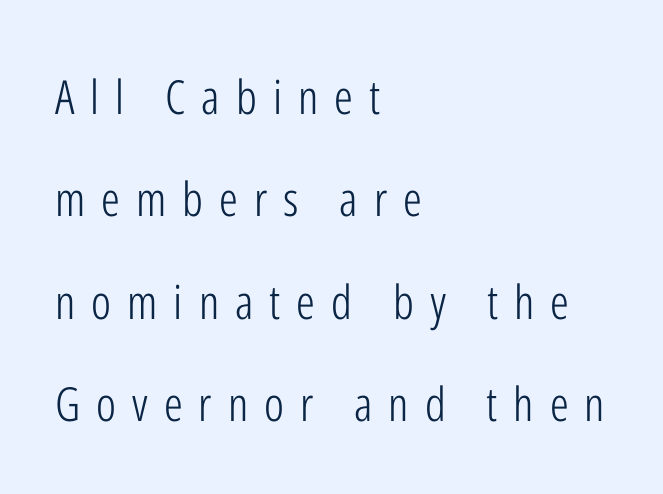
Q: Is the text bold? A: No.
Q: Is the text italic (slanted)? A: No, it is upright.
Q: Is the typeface a serif or a sans-serif typeface? A: Sans-serif.
Q: Is the text underlined? A: No.
Q: How is the paragraph aligned? A: Left-aligned.
Q: Is the spacing between letters normal or unusually wide? A: Unusually wide.
Q: Is the spacing between lines tight, normal or loose? A: Loose.
Q: Width (condensed, normal, or wide)? A: Condensed.
Q: Stroke contrast? A: Low.
Q: x-height? A: Medium.
Q: Monospaced? A: No.
